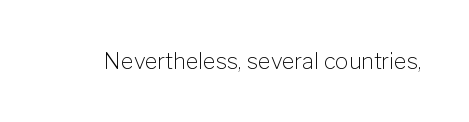
The image shows 22 px text type, upright; set normal letter spacing, not underlined.
